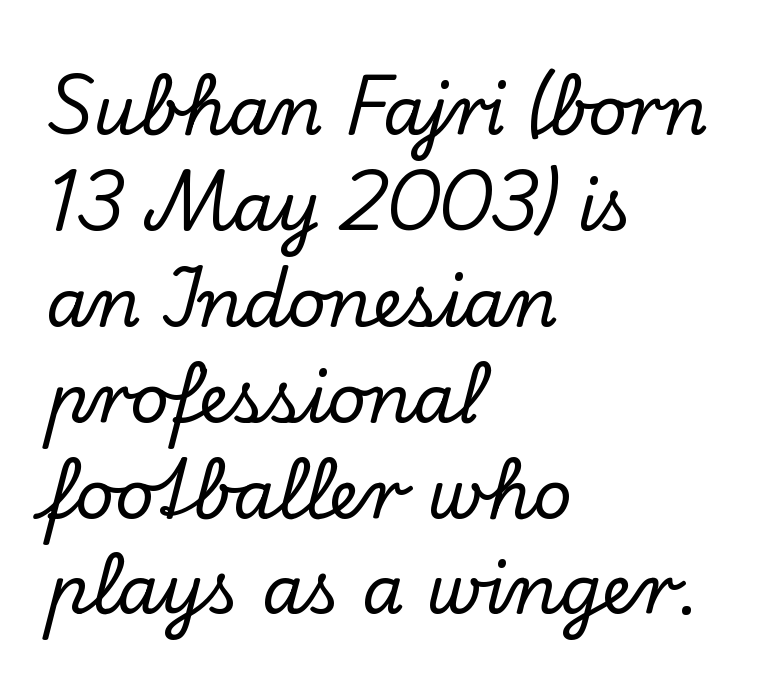
The image shows 68 px serif type; set left-aligned, normal line spacing (1.41x), normal letter spacing, not underlined; low stroke contrast and a small x-height.
